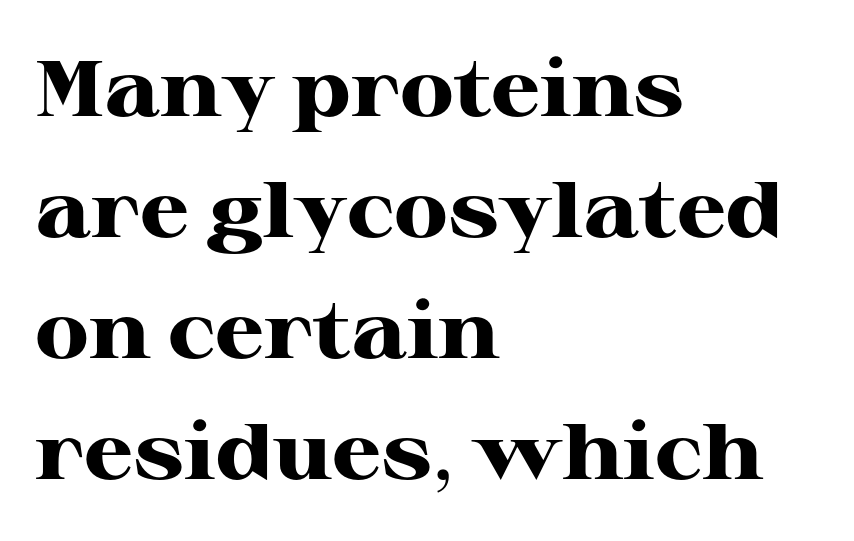
{"serif": "yes", "italic": "no", "bold": "yes", "weight": "heavy", "width": "wide", "stroke_contrast": "high", "x_height": "medium", "monospaced": "no", "underline": "no", "align": "left", "line_spacing": "normal", "line_spacing_ratio": 1.53, "letter_spacing": "normal", "letter_spacing_em": 0.0, "glyph_px": 79}
